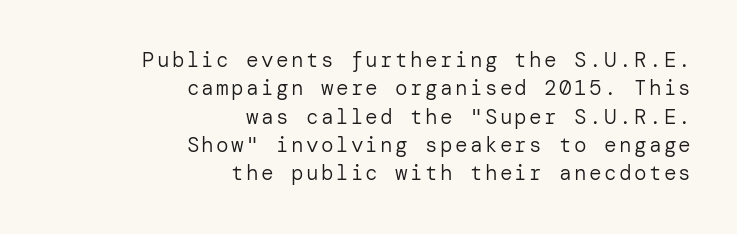
{"italic": "no", "bold": "no", "underline": "no", "align": "right", "line_spacing": "normal", "line_spacing_ratio": 1.35, "glyph_px": 21}
